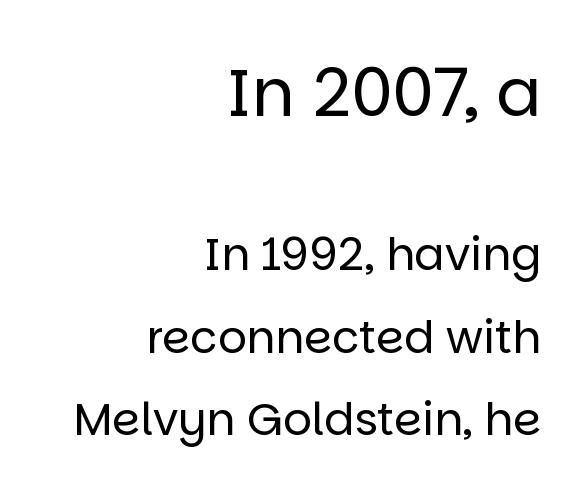
Q: Is the text bold? A: No.
Q: Is the text italic (slanted)? A: No, it is upright.
Q: Is the typeface a serif or a sans-serif typeface? A: Sans-serif.
Q: Is the text underlined? A: No.
Q: How is the paragraph aligned? A: Right-aligned.
Q: Is the spacing between letters normal or unusually wide? A: Normal.
Q: Which block of text is set in a larger size, the first (top) or the second (bottom)? A: The first (top) one.
Q: Width (condensed, normal, or wide)? A: Normal.
Q: Stroke contrast? A: Low.
Q: x-height? A: Large.
Q: Monospaced? A: No.
